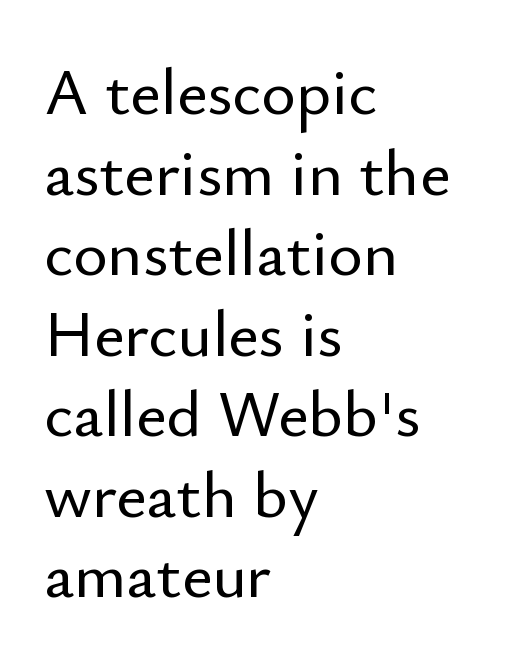
{"serif": "no", "italic": "no", "width": "normal", "stroke_contrast": "low", "x_height": "small", "monospaced": "no", "underline": "no", "align": "left", "line_spacing_ratio": 1.22, "letter_spacing": "normal", "letter_spacing_em": 0.0, "glyph_px": 66}
